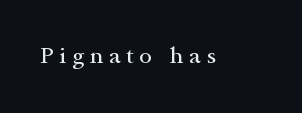
The image shows 23 px text type, upright; set unusually wide letter spacing (+0.25 em), not underlined.
